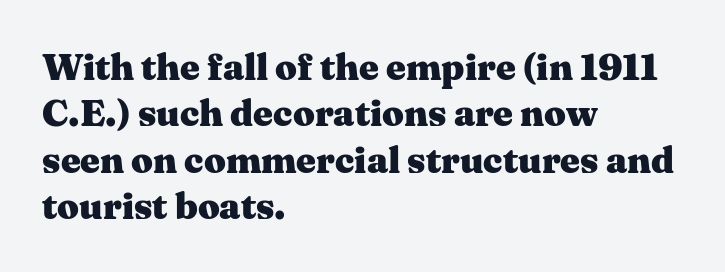
The axis of the letterforms is exactly vertical. You could not count columns in this text — the font is proportionally spaced. If you drew a ruler down the left edge, every line would touch it. How are the letters spaced? Ordinarily, with no added tracking.
